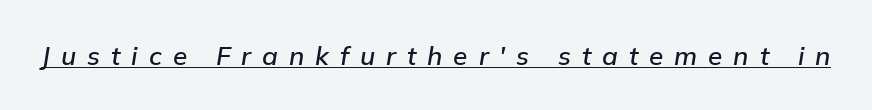
The letters are slanted; this is an italic face. The words here are underlined. Observe the wide spacing: letters keep a clear distance from each other.
